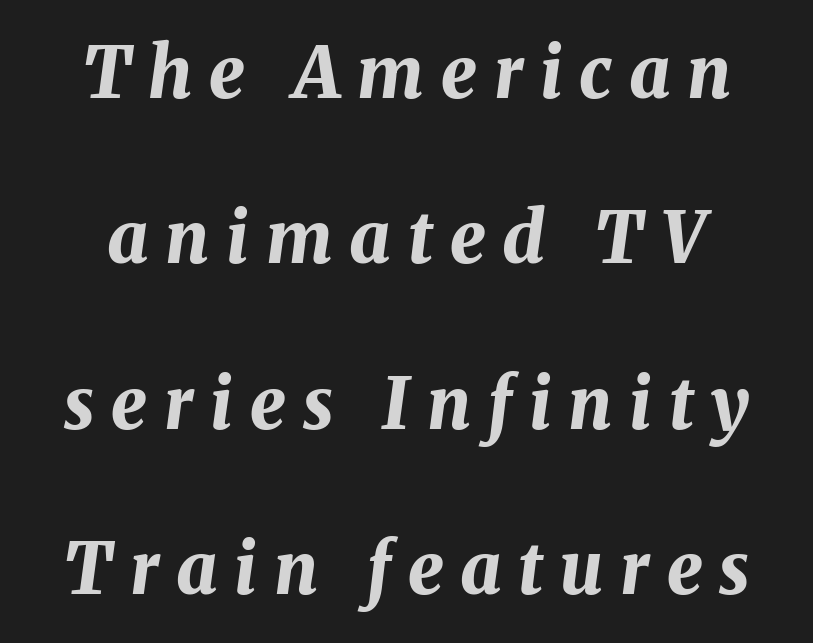
Q: Is the text bold? A: Yes.
Q: Is the text italic (slanted)? A: Yes, it leans right by about 8 degrees.
Q: Is the text underlined? A: No.
Q: Is the spacing between letters normal or unusually wide? A: Unusually wide.
Q: Is the spacing between lines tight, normal or loose? A: Loose.
Q: Width (condensed, normal, or wide)? A: Normal.
Q: Stroke contrast? A: Medium.
Q: x-height? A: Medium.
Q: Monospaced? A: No.
